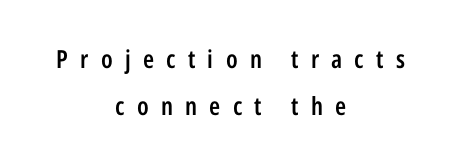
Q: Is the text bold? A: Semi-bold.
Q: Is the text italic (slanted)? A: No, it is upright.
Q: Is the text underlined? A: No.
Q: How is the paragraph aligned? A: Centered.
Q: Is the spacing between letters normal or unusually wide? A: Unusually wide.
